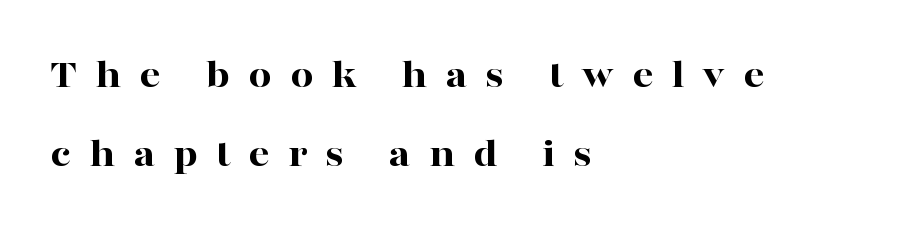
Short and long lines alike share a common starting point at left. This sample trades compactness for vertical openness between lines. The sample has been set heavy, in full bold. This sample uses a serif face. Spacing verdict: proportional, widths tailored to each character.
